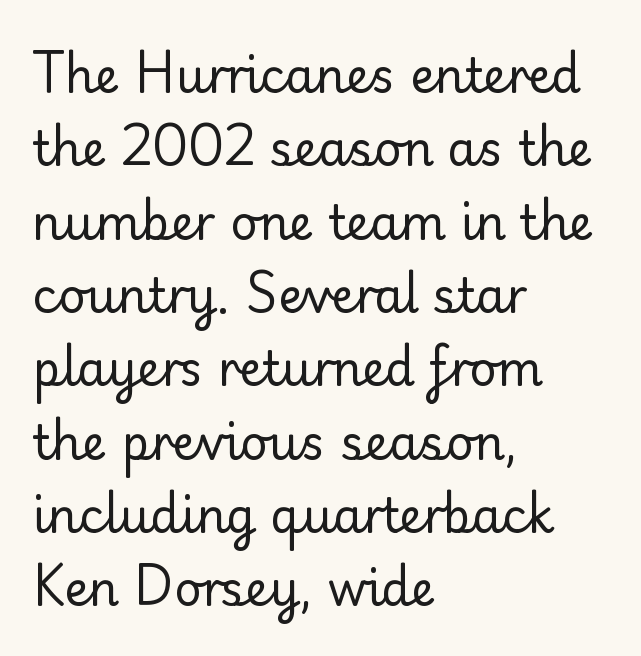
The image shows 47 px regular-weight serif type, upright; set left-aligned, normal line spacing (1.56x), normal letter spacing, not underlined; low stroke contrast and a small x-height.
